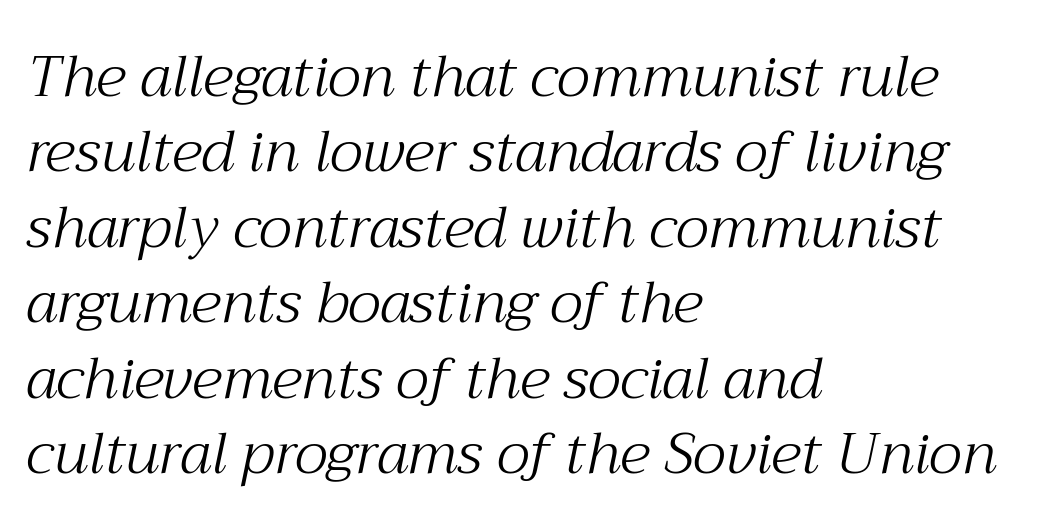
The image shows 58 px light serif type, italic (leaning right); set left-aligned, normal line spacing (1.3x), normal letter spacing, not underlined; medium stroke contrast and a medium x-height.
